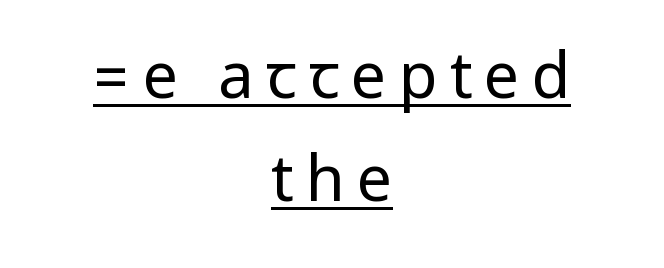
The image shows 63 px regular-weight, condensed sans-serif type, upright; set centered, normal line spacing (1.64x), underlined; low stroke contrast.
